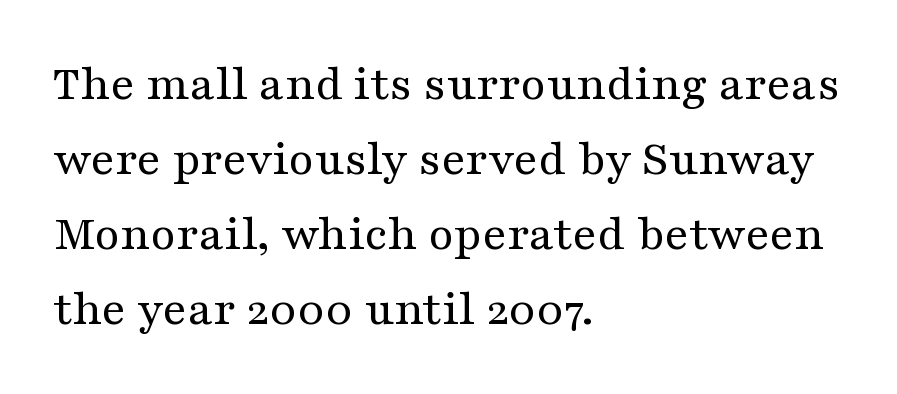
Q: Is the text bold? A: No.
Q: Is the text italic (slanted)? A: No, it is upright.
Q: Is the typeface a serif or a sans-serif typeface? A: Serif.
Q: Is the text underlined? A: No.
Q: How is the paragraph aligned? A: Left-aligned.
Q: Is the spacing between letters normal or unusually wide? A: Normal.
Q: Is the spacing between lines tight, normal or loose? A: Normal.
Q: Width (condensed, normal, or wide)? A: Wide.
Q: Stroke contrast? A: Medium.
Q: x-height? A: Medium.
Q: Monospaced? A: No.
